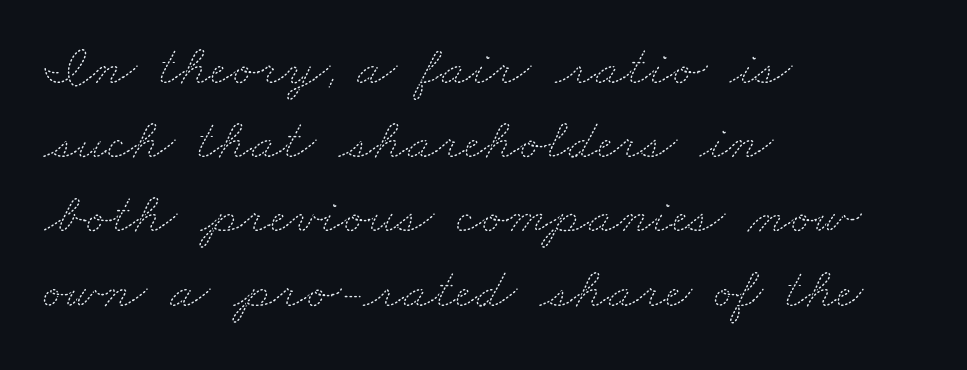
Q: Is the text bold? A: No.
Q: Is the text underlined? A: No.
Q: How is the paragraph aligned? A: Left-aligned.
Q: Is the spacing between letters normal or unusually wide? A: Normal.
Q: Is the spacing between lines tight, normal or loose? A: Normal.
Q: Width (condensed, normal, or wide)? A: Wide.
Q: Stroke contrast? A: Medium.
Q: x-height? A: Small.
Q: Monospaced? A: No.
